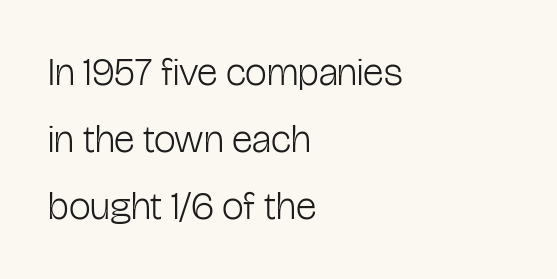
The image shows 39 px light, condensed sans-serif type, upright; set left-aligned, line spacing 1.72x, normal letter spacing, not underlined; low stroke contrast and a medium x-height.
